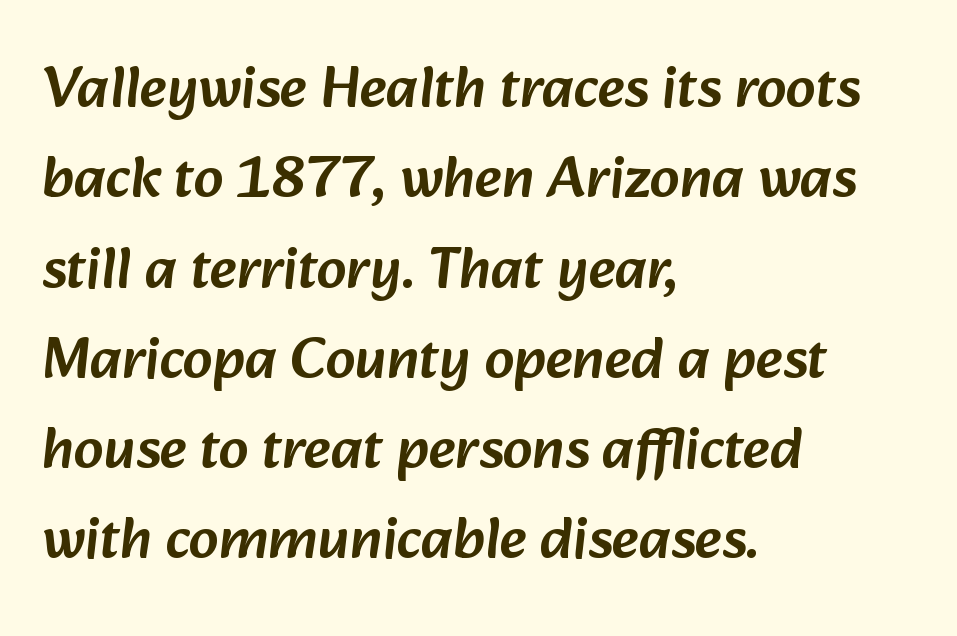
The image shows 59 px sans-serif type; set left-aligned, normal line spacing (1.53x), normal letter spacing, not underlined; low stroke contrast and a medium x-height.
